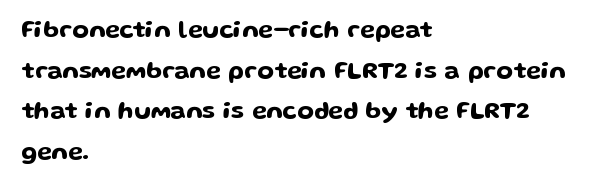
Q: Is the text italic (slanted)? A: No, it is upright.
Q: Is the text underlined? A: No.
Q: How is the paragraph aligned? A: Left-aligned.
Q: Is the spacing between letters normal or unusually wide? A: Normal.
Q: Is the spacing between lines tight, normal or loose? A: Normal.
